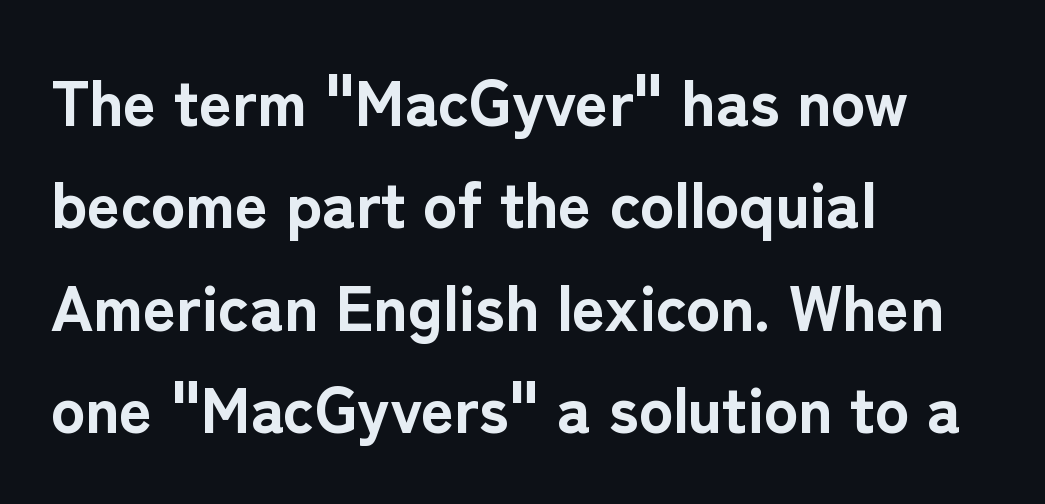
The image shows 64 px bold sans-serif type, upright; set left-aligned, normal line spacing (1.6x), normal letter spacing, not underlined; low stroke contrast and a medium x-height.
